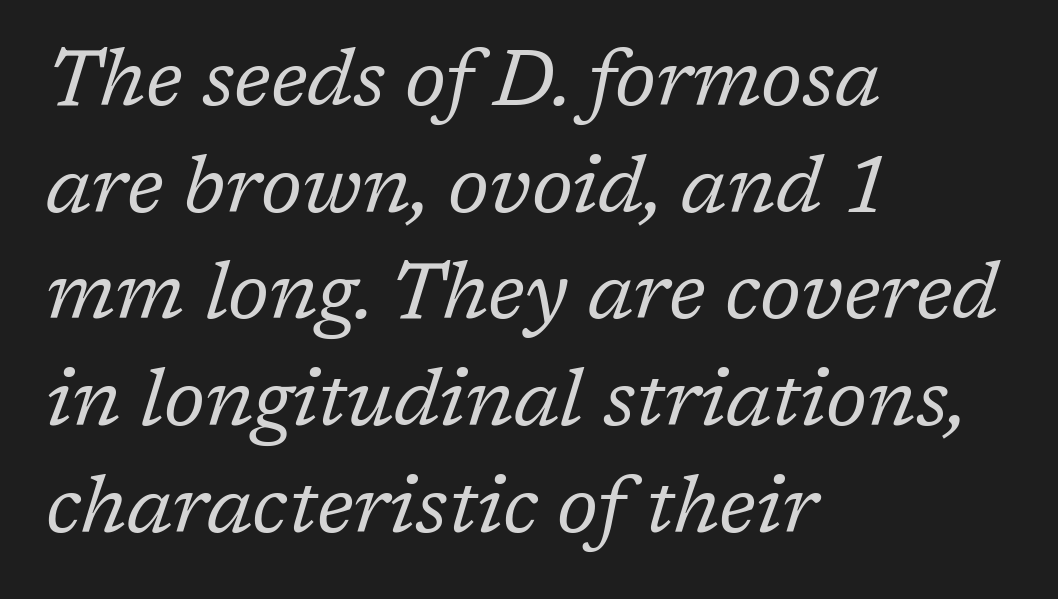
The image shows 79 px regular-weight serif type, italic (leaning right); set left-aligned, normal line spacing (1.35x), normal letter spacing, not underlined; low stroke contrast and a medium x-height.
